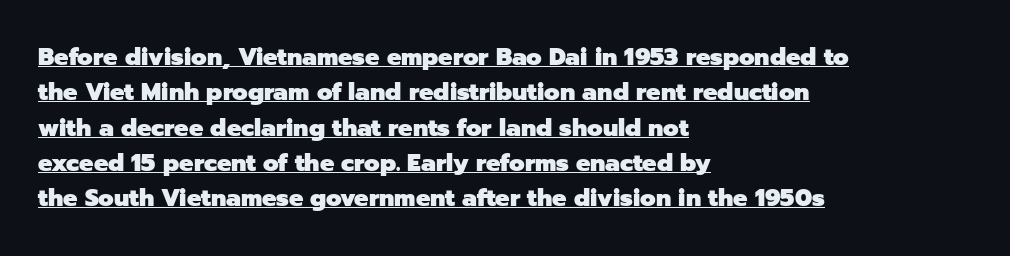
Q: Is the text bold? A: Yes.
Q: Is the text italic (slanted)? A: No, it is upright.
Q: Is the text underlined? A: Yes.
Q: How is the paragraph aligned? A: Left-aligned.
Q: Is the spacing between letters normal or unusually wide? A: Normal.
Q: Is the spacing between lines tight, normal or loose? A: Normal.
